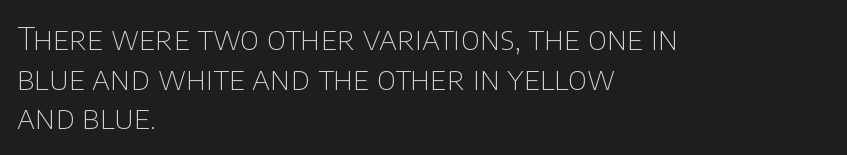
The zone under the glyphs is completely vacant. Visually the block forms a straight wall on the left and a jagged coastline on the right. Each letter's strokes conclude bluntly, with no projecting serifs. What stands out about the letter spacing? Nothing — it is the standard amount. The letters stand upright; this is a roman face.
